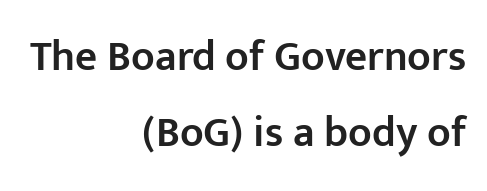
The image shows 43 px semibold sans-serif type, upright; set right-aligned, line spacing 1.77x, normal letter spacing, not underlined; low stroke contrast and a medium x-height.
